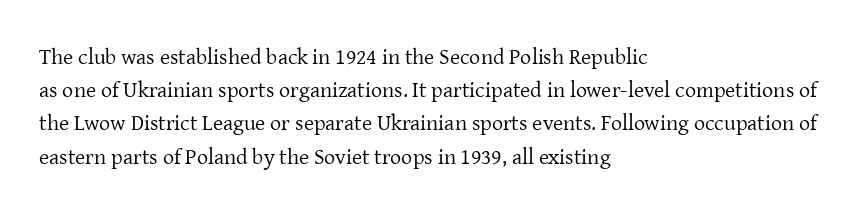
The image shows 22 px text type, upright; set left-aligned, normal line spacing (1.51x), normal letter spacing, not underlined.
